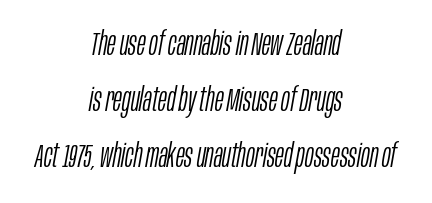
Q: Is the text bold? A: No.
Q: Is the text italic (slanted)? A: Yes, it leans right by about 10 degrees.
Q: Is the text underlined? A: No.
Q: How is the paragraph aligned? A: Centered.
Q: Is the spacing between letters normal or unusually wide? A: Normal.
Q: Is the spacing between lines tight, normal or loose? A: Normal.
Q: Width (condensed, normal, or wide)? A: Condensed.
Q: Stroke contrast? A: Low.
Q: x-height? A: Large.
Q: Monospaced? A: No.
